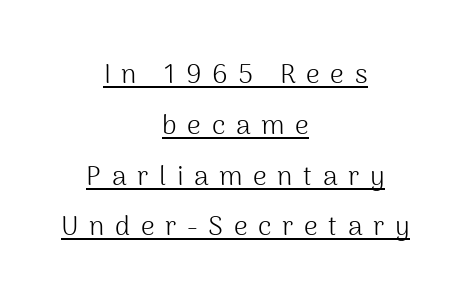
The image shows 27 px text type, upright; set centered, line spacing 1.88x, unusually wide letter spacing (+0.39 em), underlined.
